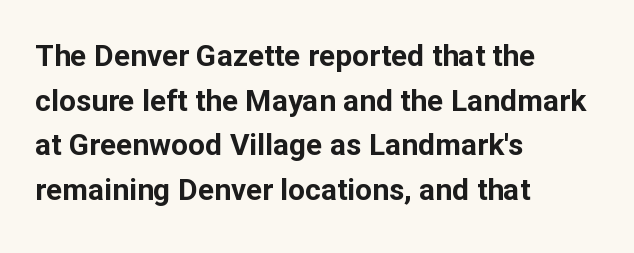
{"serif": "no", "italic": "no", "bold": "yes", "weight": "bold", "width": "normal", "stroke_contrast": "low", "x_height": "medium", "monospaced": "no", "underline": "no", "align": "left", "line_spacing": "normal", "line_spacing_ratio": 1.49, "letter_spacing": "normal", "letter_spacing_em": 0.0, "glyph_px": 30}
